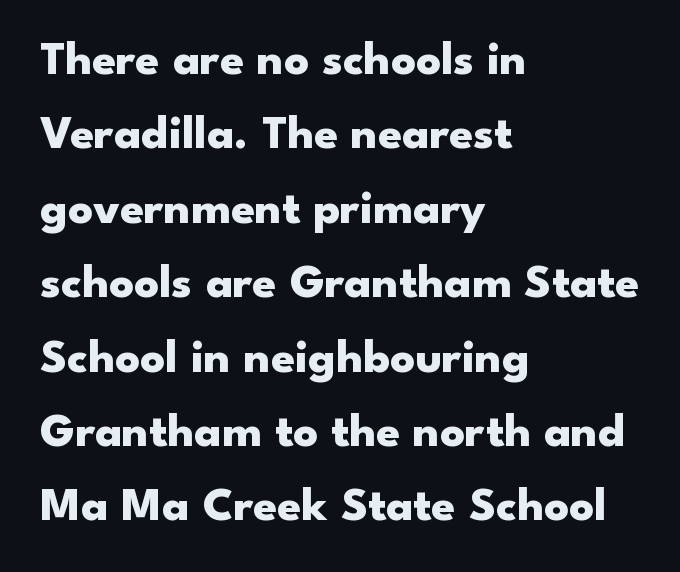
The image shows 48 px heavy, wide sans-serif type, upright; set left-aligned, normal line spacing (1.55x), normal letter spacing, not underlined; low stroke contrast and a small x-height.
